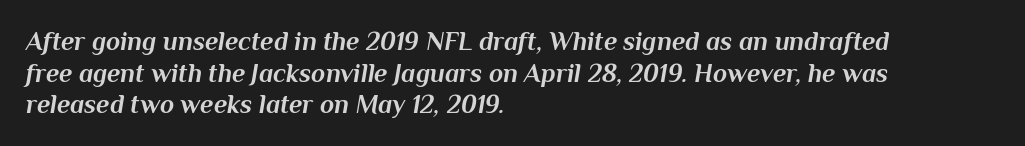
{"italic": "yes", "lean": "right", "slant_degrees": 10, "bold": "yes", "underline": "no", "align": "left", "line_spacing_ratio": 1.22, "letter_spacing": "normal", "letter_spacing_em": 0.0, "glyph_px": 26}
